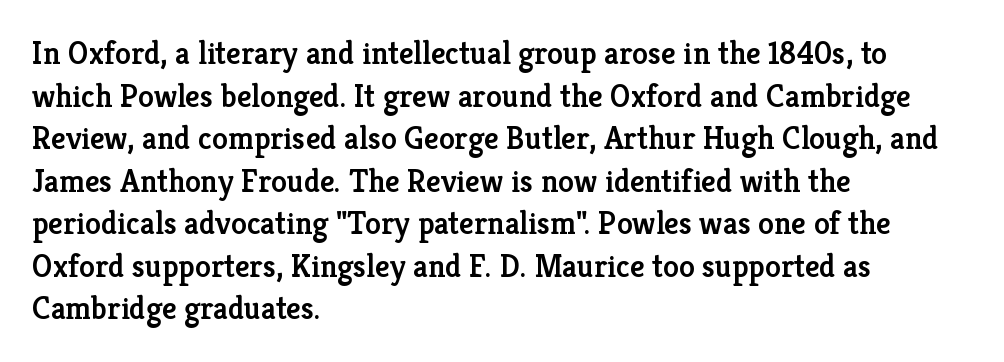
The image shows 32 px semibold serif type, upright; set left-aligned, normal line spacing (1.33x), normal letter spacing, not underlined; low stroke contrast and a medium x-height.
